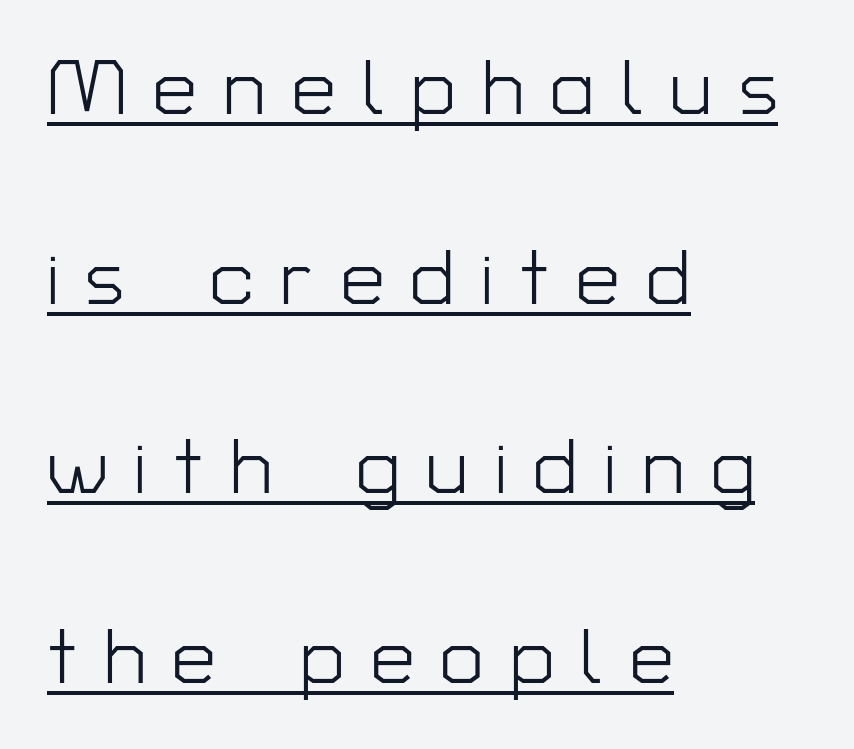
Q: Is the text bold? A: No.
Q: Is the text italic (slanted)? A: No, it is upright.
Q: Is the typeface a serif or a sans-serif typeface? A: Sans-serif.
Q: Is the text underlined? A: Yes.
Q: How is the paragraph aligned? A: Left-aligned.
Q: Is the spacing between letters normal or unusually wide? A: Unusually wide.
Q: Is the spacing between lines tight, normal or loose? A: Loose.
Q: Width (condensed, normal, or wide)? A: Normal.
Q: Stroke contrast? A: Low.
Q: x-height? A: Medium.
Q: Monospaced? A: No.
